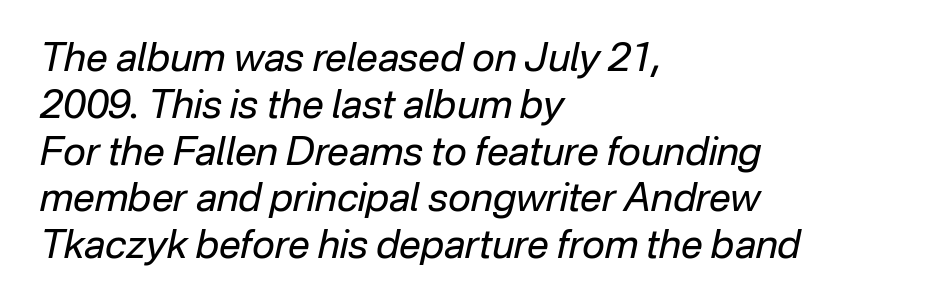
Is the stroke heavy? The answer is a plain regular-or-lighter. Honestly, there is no underline to notice here at all. It's the slanting kind of type. Inter-character spacing is left at the font's built-in metrics.
